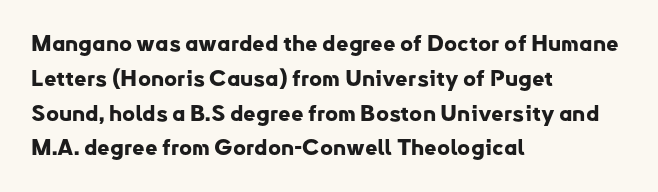
{"italic": "no", "bold": "yes", "underline": "no", "align": "left", "line_spacing": "normal", "line_spacing_ratio": 1.58, "letter_spacing": "normal", "letter_spacing_em": 0.0, "glyph_px": 22}
